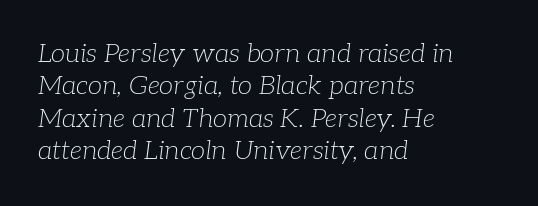
The image shows 26 px text type, italic (leaning right); set left-aligned, normal line spacing (1.25x), normal letter spacing, not underlined.
